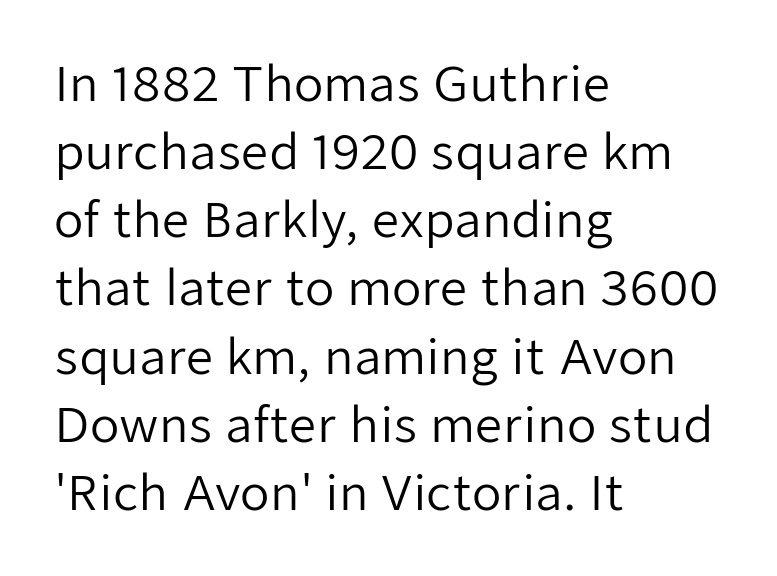
The image shows 48 px regular-weight sans-serif type, upright; set left-aligned, normal line spacing (1.42x), normal letter spacing, not underlined; low stroke contrast and a medium x-height.
